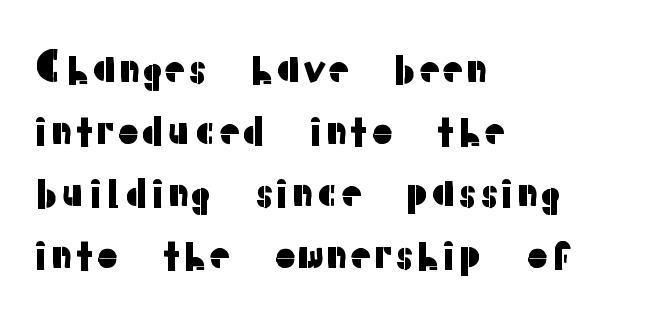
{"serif": "no", "italic": "no", "width": "normal", "stroke_contrast": "low", "x_height": "medium", "monospaced": "no", "underline": "no", "align": "left", "line_spacing": "normal", "line_spacing_ratio": 1.51, "letter_spacing": "normal", "letter_spacing_em": 0.0, "glyph_px": 41}
